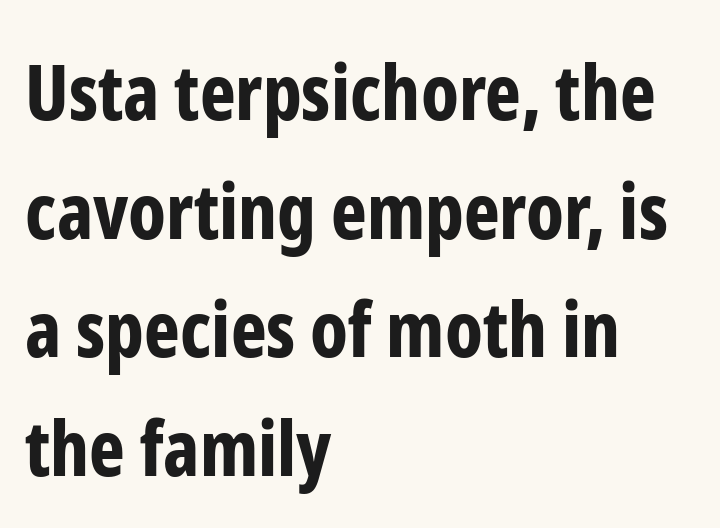
Reading down the column, the eye jumps a familiar distance to each next line. A student would call this left alignment; a typographer would say flush left, rag right. Note the varied advance widths — an 'i' is clearly narrower than an 'm'. The specimen omits any rule beneath the text block's lines.
